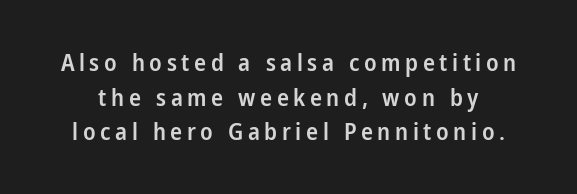
Q: Is the text bold? A: Semi-bold.
Q: Is the text italic (slanted)? A: No, it is upright.
Q: Is the text underlined? A: No.
Q: Is the spacing between lines tight, normal or loose? A: Normal.
